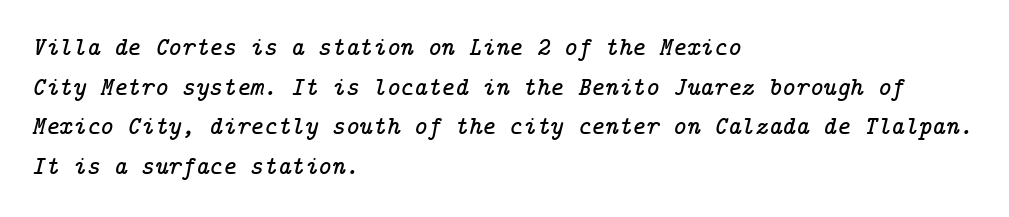
{"italic": "yes", "lean": "right", "slant_degrees": 14, "underline": "no", "align": "left", "line_spacing": "normal", "line_spacing_ratio": 1.52, "letter_spacing": "normal", "letter_spacing_em": 0.0, "glyph_px": 26}
